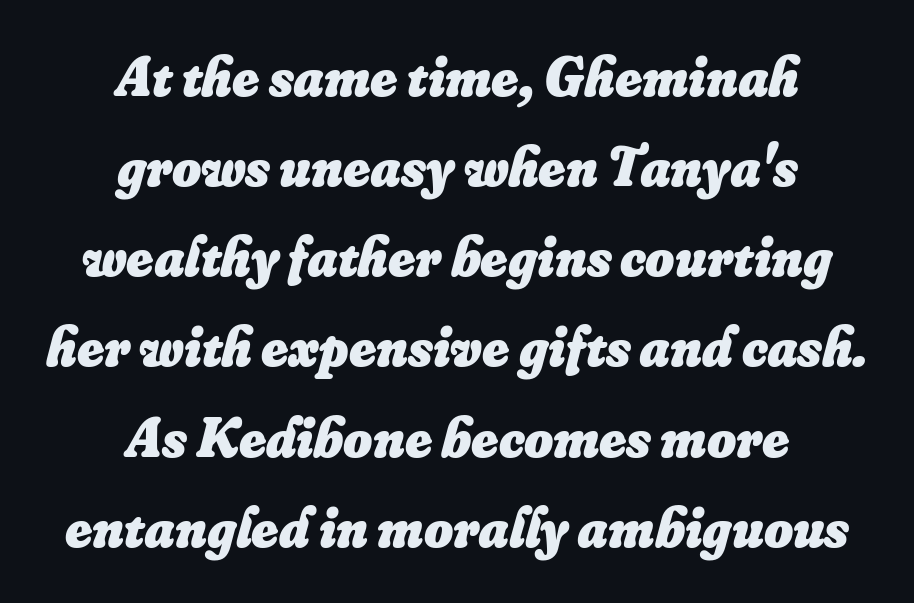
{"italic": "yes", "lean": "right", "slant_degrees": 16, "bold": "yes", "weight": "heavy", "width": "normal", "stroke_contrast": "low", "x_height": "small", "monospaced": "no", "underline": "no", "align": "center", "line_spacing": "normal", "line_spacing_ratio": 1.61, "letter_spacing": "normal", "letter_spacing_em": 0.0, "glyph_px": 56}
